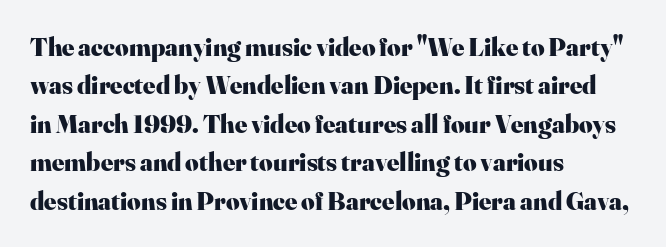
The image shows 26 px bold type, upright; set left-aligned, normal line spacing (1.48x), normal letter spacing, not underlined.
